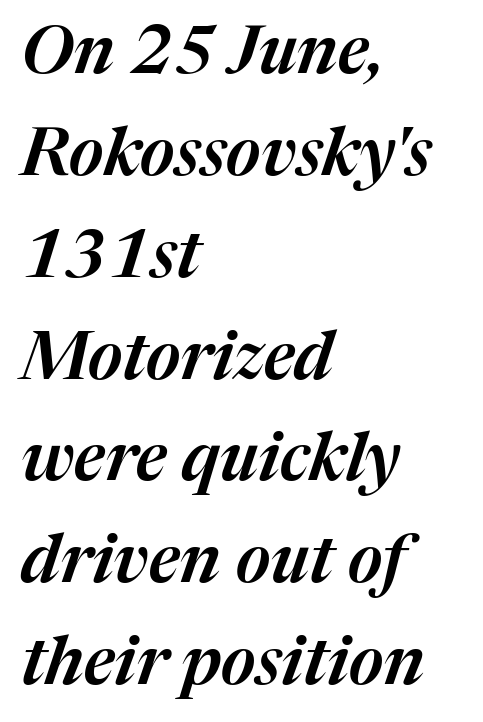
The image shows 67 px text type, italic (leaning right); set left-aligned, normal line spacing (1.52x), normal letter spacing, not underlined; medium stroke contrast and a medium x-height.
